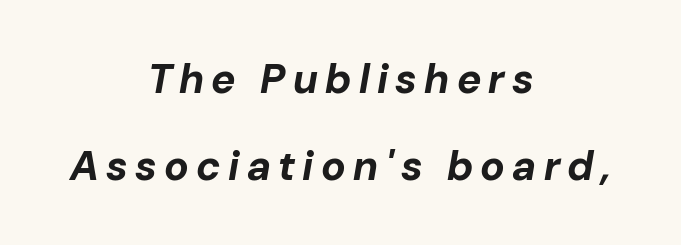
A typesetter would mark this as italic. Here the designer chose a conventional face with non-uniform glyph widths. Rows of type keep a wide berth in the vertical direction. Nobody drew a line under any word here.
